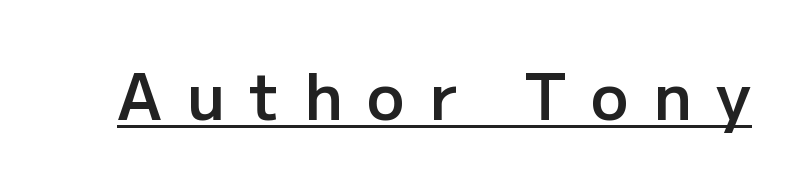
{"serif": "no", "italic": "no", "bold": "semi", "weight": "semibold", "width": "normal", "stroke_contrast": "low", "x_height": "medium", "monospaced": "no", "underline": "yes", "letter_spacing": "wide", "letter_spacing_em": 0.39, "glyph_px": 63}
